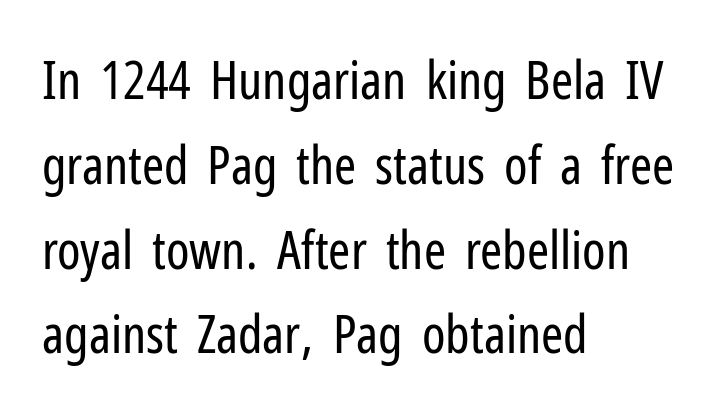
Classification — sans serif. Compared with a typical body face, this is equally light or lighter still. Quick note: not italic, upright. Compared with a centered layout, this one pins lines to the left instead. The rendering uses a moderate line-height, typical for paragraphs. The line texture is even and compact thanks to regular tracking.
